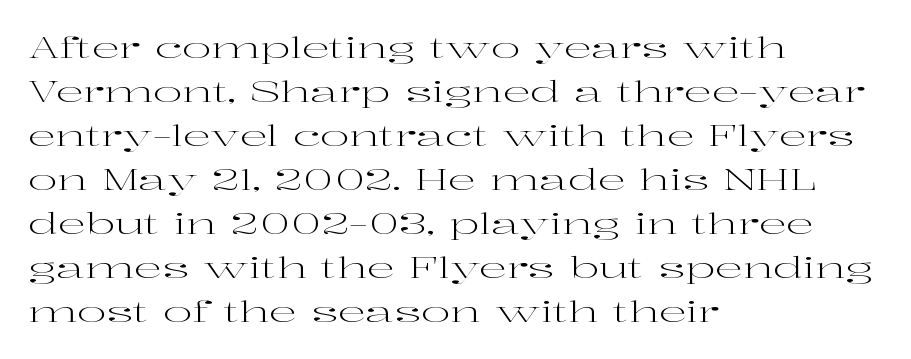
Observe the ordinary spacing: letters are neighbours, not strangers. Horizontal alignment here is leftward, the default for most running prose. Honestly, there is no underline to notice here at all. No heavy texture on the line: the type isn't bold.
